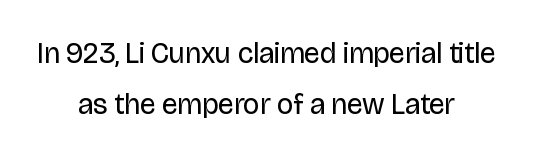
{"serif": "no", "italic": "no", "bold": "no", "weight": "regular", "width": "normal", "stroke_contrast": "low", "x_height": "large", "monospaced": "no", "underline": "no", "align": "center", "line_spacing_ratio": 1.75, "letter_spacing": "normal", "letter_spacing_em": 0.0, "glyph_px": 29}
